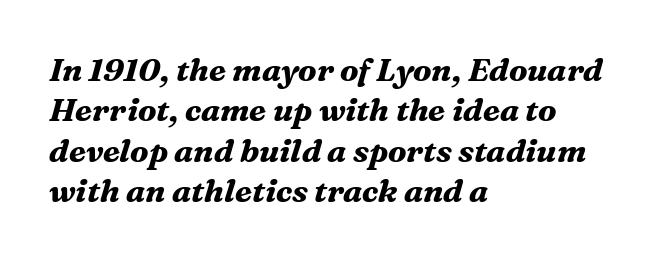
Q: Is the text bold? A: Yes.
Q: Is the text italic (slanted)? A: Yes, it leans right by about 16 degrees.
Q: Is the typeface a serif or a sans-serif typeface? A: Serif.
Q: Is the text underlined? A: No.
Q: How is the paragraph aligned? A: Left-aligned.
Q: Is the spacing between letters normal or unusually wide? A: Normal.
Q: Is the spacing between lines tight, normal or loose? A: Normal.
Q: Width (condensed, normal, or wide)? A: Normal.
Q: Stroke contrast? A: Medium.
Q: x-height? A: Medium.
Q: Monospaced? A: No.
